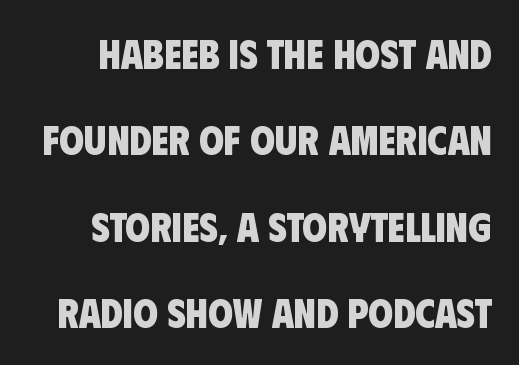
The image shows 40 px heavy, condensed sans-serif type; set loose line spacing (2.16x), normal letter spacing, not underlined; low stroke contrast and a large x-height.
